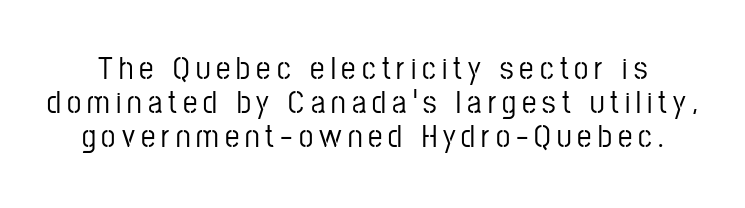
Note: no serifs on the glyphs. Vertically, the passage feels compressed, each row crowding the next. The font's upright variant was chosen for this text. Think of a printed novel: that variable character pitch is what you see here.
